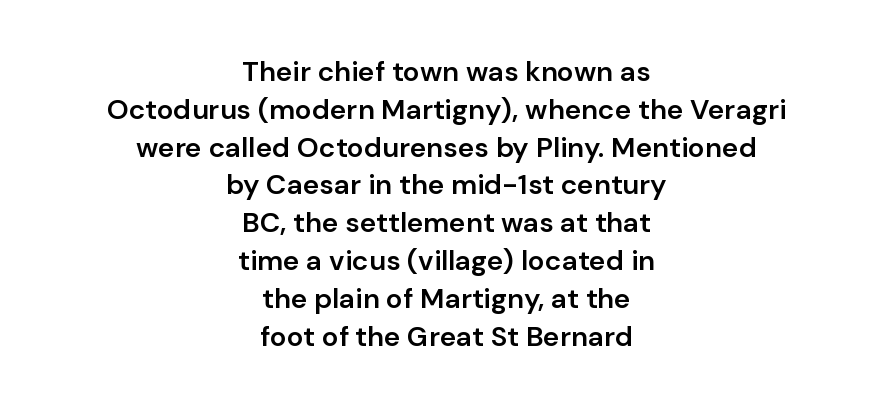
Q: Is the text bold? A: Semi-bold.
Q: Is the text italic (slanted)? A: No, it is upright.
Q: Is the typeface a serif or a sans-serif typeface? A: Sans-serif.
Q: Is the text underlined? A: No.
Q: How is the paragraph aligned? A: Centered.
Q: Is the spacing between letters normal or unusually wide? A: Normal.
Q: Is the spacing between lines tight, normal or loose? A: Normal.
Q: Width (condensed, normal, or wide)? A: Normal.
Q: Stroke contrast? A: Low.
Q: x-height? A: Medium.
Q: Monospaced? A: No.
